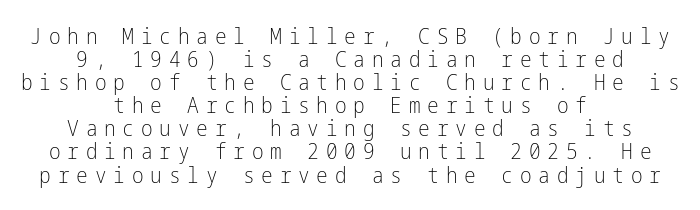
{"italic": "no", "bold": "no", "underline": "no", "align": "center", "line_spacing": "tight", "line_spacing_ratio": 1.05, "letter_spacing": "wide", "letter_spacing_em": 0.31, "glyph_px": 22}
